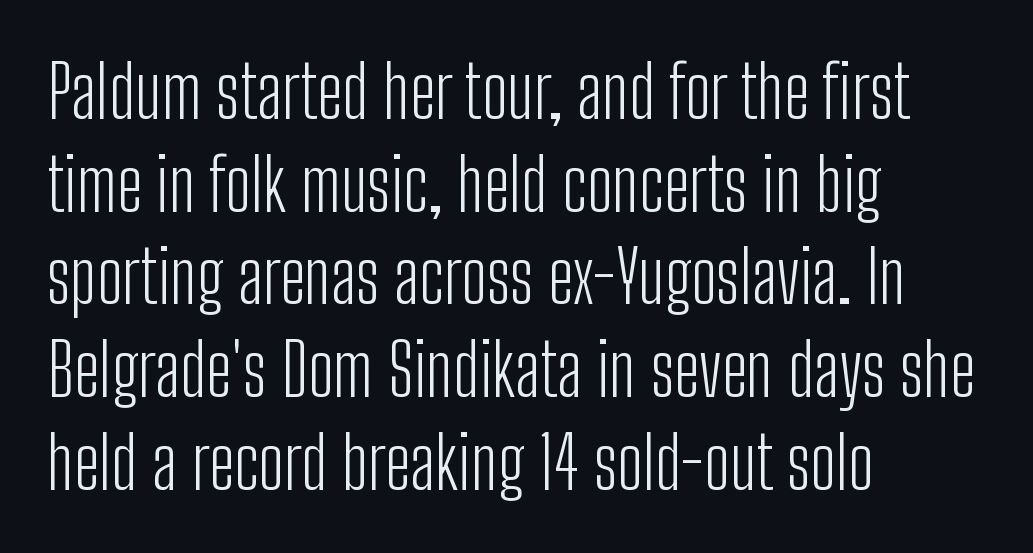
The type family on display is of the sans-serif kind. Nothing heavy about these letters — not bold at all. Summary of vertical rhythm: regular, with standard interline spacing. Descenders hang freely into open space.
